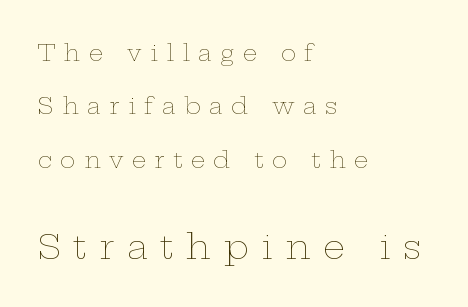
{"italic": "no", "bold": "no", "weight": "thin", "width": "wide", "stroke_contrast": "low", "x_height": "medium", "monospaced": "no", "underline": "no", "align": "left", "line_spacing": "loose", "line_spacing_ratio": 2.32, "letter_spacing": "wide", "letter_spacing_em": 0.36, "larger_block": "second", "size_ratio": 1.48, "glyph_px": 34}
